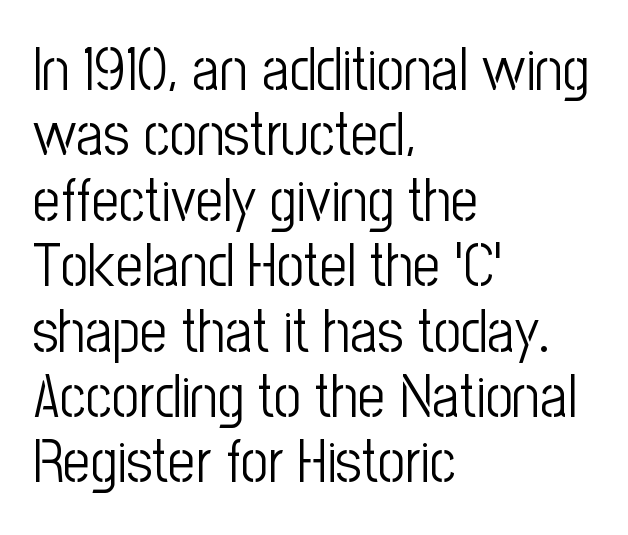
The image shows 60 px light, condensed sans-serif type, upright; set left-aligned, tight line spacing (1.09x), normal letter spacing, not underlined; low stroke contrast and a medium x-height.
